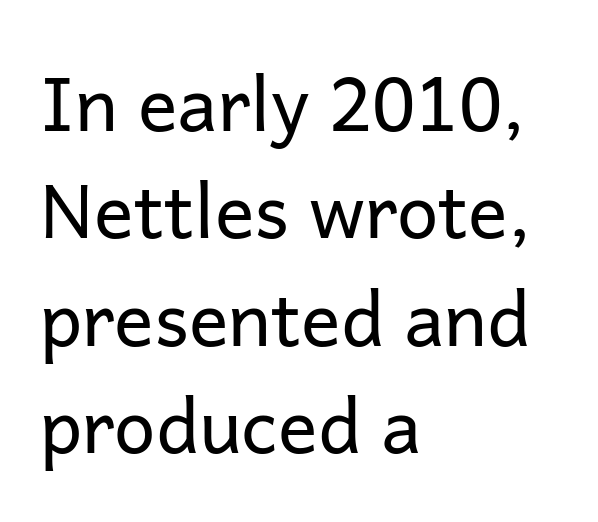
The image shows 74 px regular-weight sans-serif type, upright; set left-aligned, normal line spacing (1.45x), normal letter spacing, not underlined; low stroke contrast and a medium x-height.
